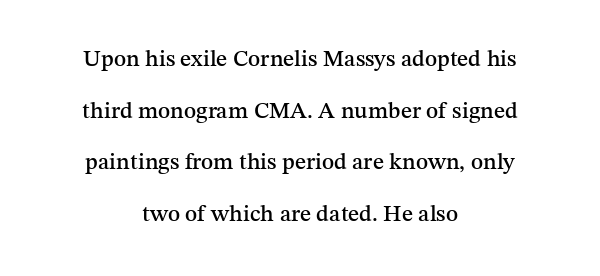
Q: Is the text italic (slanted)? A: No, it is upright.
Q: Is the text underlined? A: No.
Q: How is the paragraph aligned? A: Centered.
Q: Is the spacing between letters normal or unusually wide? A: Normal.
Q: Is the spacing between lines tight, normal or loose? A: Loose.
